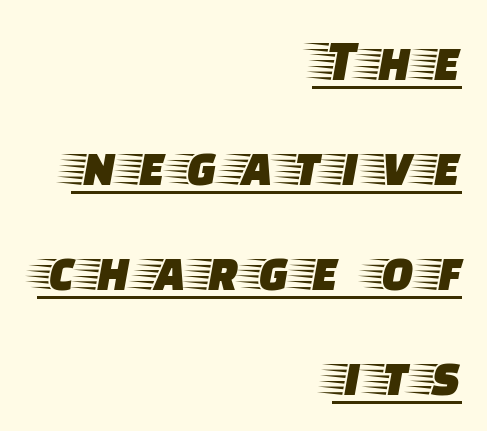
The image shows 60 px wide serif type; set right-aligned, line spacing 1.75x, underlined; low stroke contrast and a large x-height.
